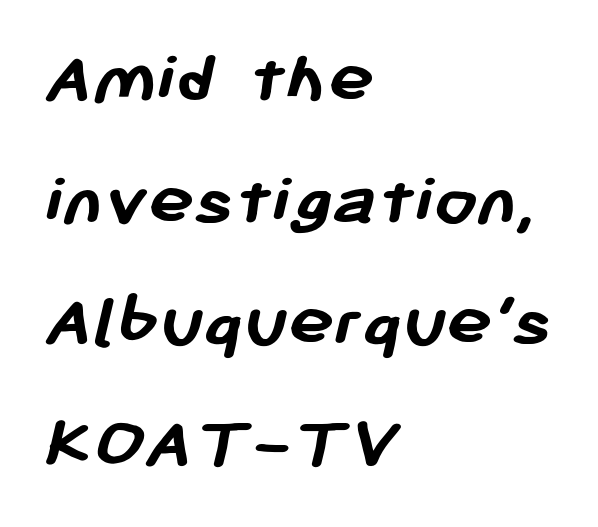
{"serif": "no", "bold": "yes", "weight": "semibold", "width": "normal", "stroke_contrast": "low", "x_height": "medium", "monospaced": "no", "underline": "no", "align": "left", "line_spacing": "normal", "line_spacing_ratio": 1.58, "letter_spacing": "normal", "letter_spacing_em": 0.0, "glyph_px": 77}
